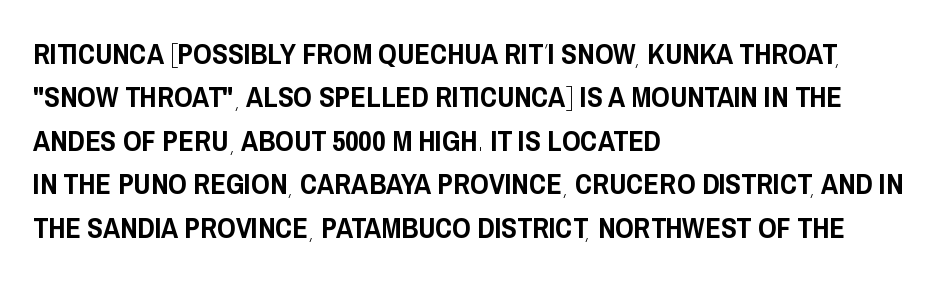
Clear beneath every line of the passage. The paragraph has a hard left edge and a soft right edge. This sample uses an upright cut, with every glyph sitting square on the baseline. Evenly set lines give the paragraph a standard silhouette. These lines are rendered in a variable-pitch font. The passage shown has conventional tracking throughout.
